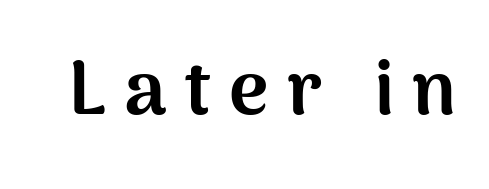
The image shows 75 px bold sans-serif type, upright; set unusually wide letter spacing (+0.24 em), not underlined; medium stroke contrast and a medium x-height.
